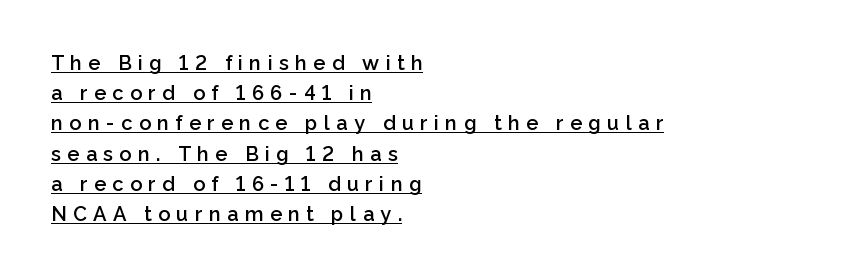
The image shows 20 px text type, upright; set left-aligned, normal line spacing (1.51x), unusually wide letter spacing (+0.32 em), underlined.
